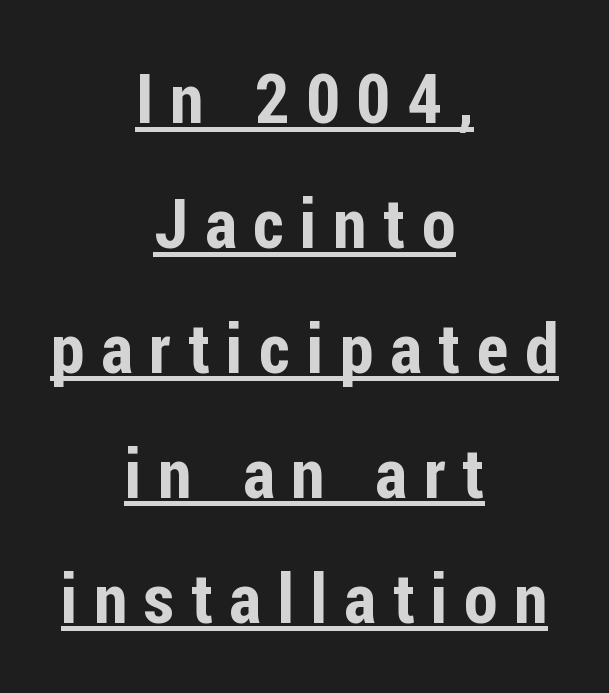
Has an underline been added? It has. A typesetter would call this heavily tracked-out type. Which margin do the lines hug? Neither — every line sits in the middle. I'd call this a sans setting — the letters go barefoot. Each letter keeps its own natural width here, so spacing adapts to shape. The axis of the letterforms is exactly vertical.
